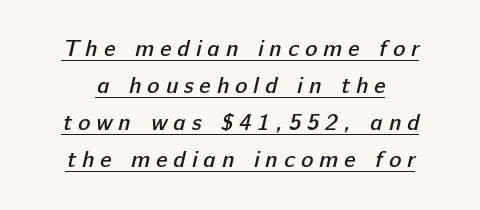
{"bold": "semi", "underline": "yes", "line_spacing": "normal", "line_spacing_ratio": 1.61, "letter_spacing": "wide", "letter_spacing_em": 0.26, "glyph_px": 23}
